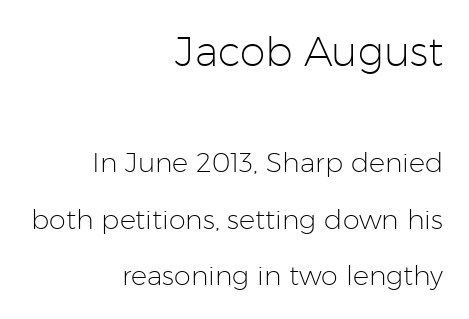
Q: Is the text bold? A: No.
Q: Is the text italic (slanted)? A: No, it is upright.
Q: Is the typeface a serif or a sans-serif typeface? A: Sans-serif.
Q: Is the text underlined? A: No.
Q: How is the paragraph aligned? A: Right-aligned.
Q: Is the spacing between letters normal or unusually wide? A: Normal.
Q: Is the spacing between lines tight, normal or loose? A: Loose.
Q: Which block of text is set in a larger size, the first (top) or the second (bottom)? A: The first (top) one.
Q: Width (condensed, normal, or wide)? A: Normal.
Q: Stroke contrast? A: Low.
Q: x-height? A: Medium.
Q: Monospaced? A: No.
